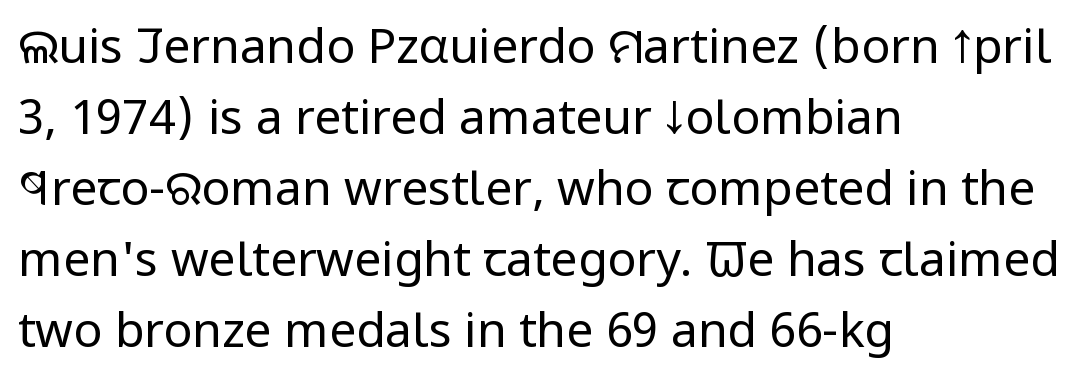
The image shows 48 px regular-weight, condensed sans-serif type, upright; set left-aligned, normal line spacing (1.48x), normal letter spacing, not underlined; low stroke contrast and a large x-height.
